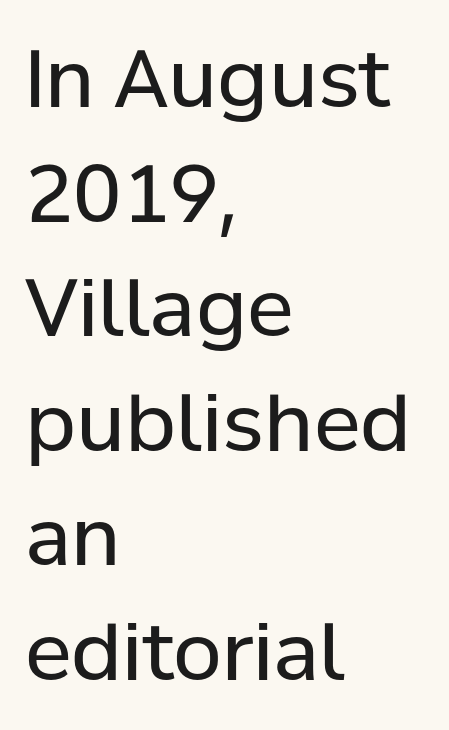
The image shows 79 px regular-weight sans-serif type, upright; set left-aligned, normal line spacing (1.45x), normal letter spacing, not underlined; low stroke contrast and a medium x-height.
